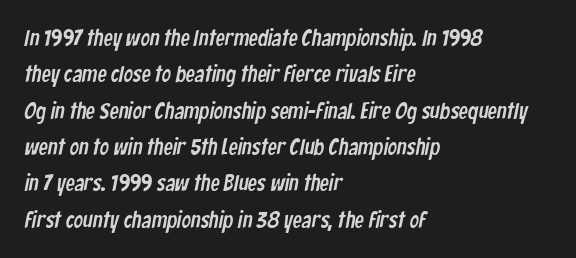
The image shows 23 px text type; set left-aligned, normal line spacing (1.58x), normal letter spacing, not underlined.
